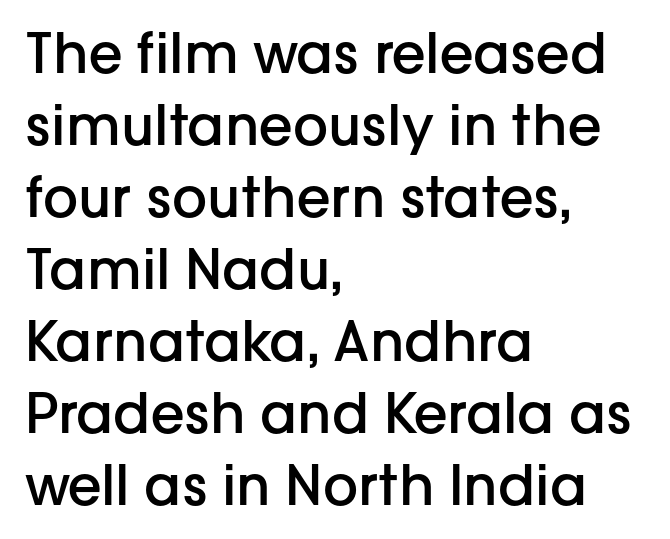
The image shows 55 px semibold sans-serif type, upright; set left-aligned, normal line spacing (1.31x), normal letter spacing, not underlined; low stroke contrast and a medium x-height.
